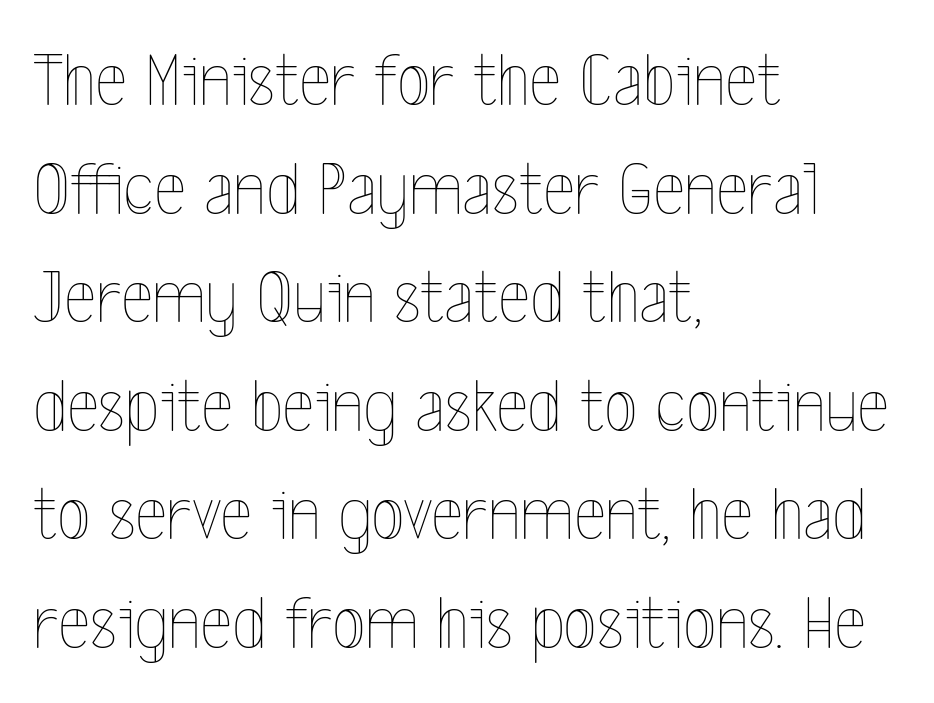
{"italic": "no", "bold": "no", "weight": "thin", "width": "condensed", "x_height": "medium", "monospaced": "no", "underline": "no", "align": "left", "line_spacing": "normal", "line_spacing_ratio": 1.41, "letter_spacing": "normal", "letter_spacing_em": 0.0, "glyph_px": 77}
